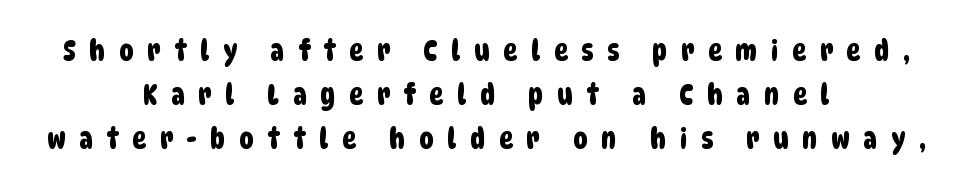
The characters display no serif detailing; their extremities are plain. The line texture is sparse and dotted thanks to wide tracking. Each letter keeps its own natural width here, so spacing adapts to shape. Neither beginnings nor endings align; midpoints do.
